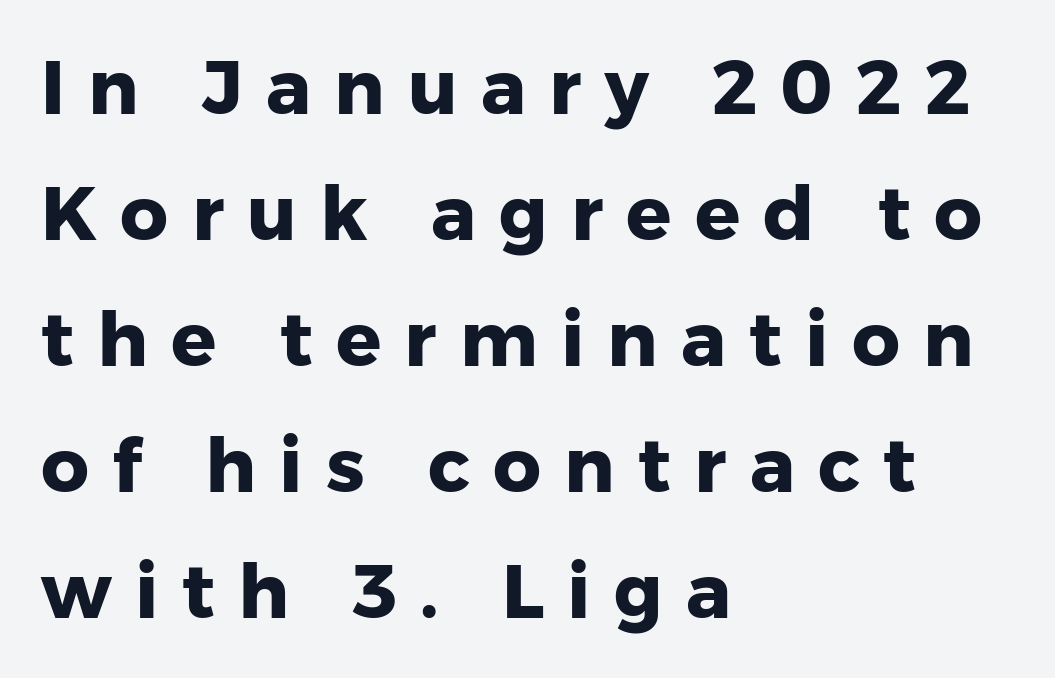
This rendering widens character spacing well past its baseline value. Is this a fixed-width face? No — the glyphs have proportional, varying widths. Casual observation: everything's shoved over to the left. What weight is shown? A full bold with thick strokes.
